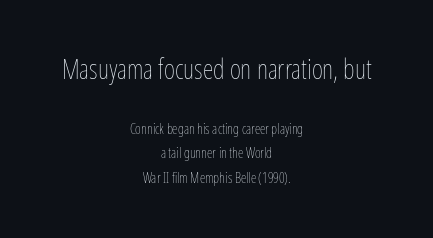
The cut favours lightness, reaching ordinary text weight at its darkest. The setting favours the middle, as headings and verse often do. The space beneath each line is pristine and unruled. Vertical strokes here are truly vertical. The tracking reads as untouched default to a designer's eye. Look at the glyph heights: the upper group is clearly the bigger setting.
